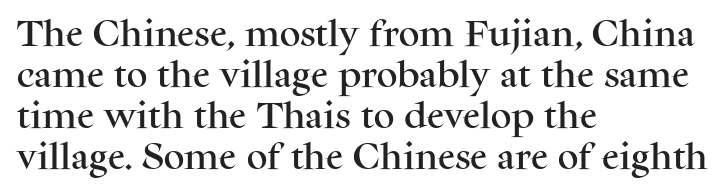
Honestly, the letter spacing is just normal — you wouldn't notice it. The type family on display is of the serif kind. Here the designer chose a conventional face with non-uniform glyph widths. This sample keeps an unexceptional amount of space between lines.
